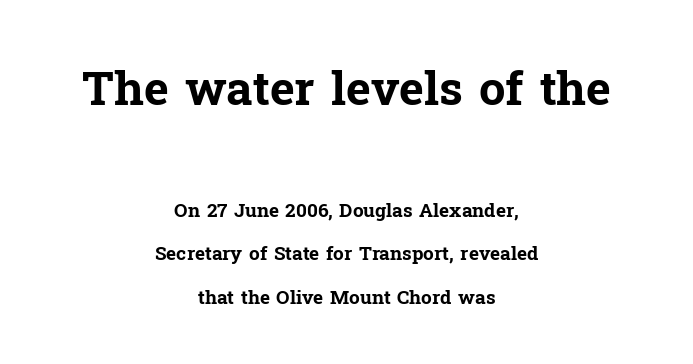
The image shows 47 px bold serif type, upright; set centered, loose line spacing (2.3x), normal letter spacing, not underlined; the first (top) block is 2.47x larger; low stroke contrast and a medium x-height.
